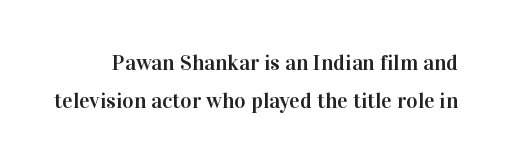
The image shows 22 px text type, upright; set line spacing 1.75x, normal letter spacing, not underlined.
